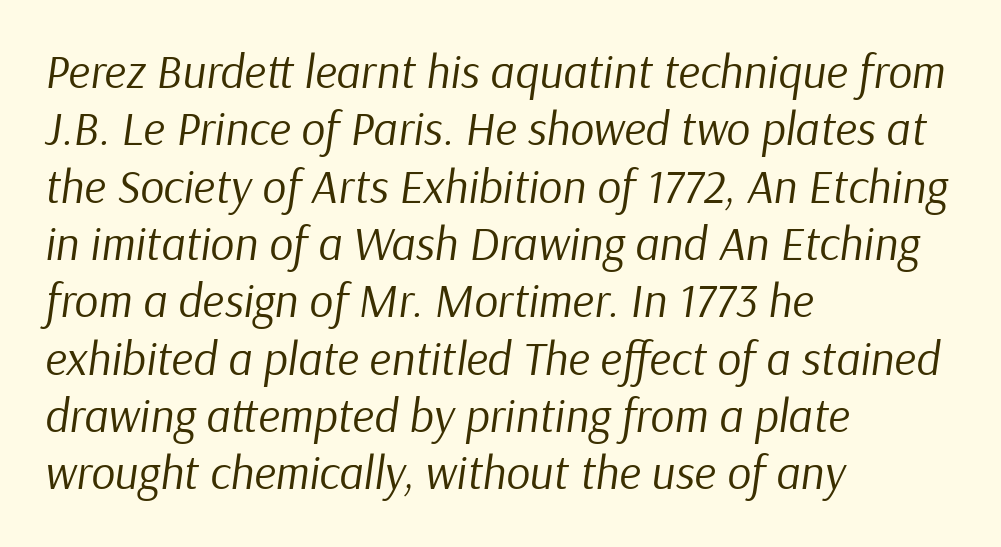
Q: Is the text bold? A: No.
Q: Is the text italic (slanted)? A: Yes, it leans right by about 9 degrees.
Q: Is the text underlined? A: No.
Q: How is the paragraph aligned? A: Left-aligned.
Q: Is the spacing between letters normal or unusually wide? A: Normal.
Q: Width (condensed, normal, or wide)? A: Normal.
Q: Stroke contrast? A: Low.
Q: x-height? A: Medium.
Q: Monospaced? A: No.
